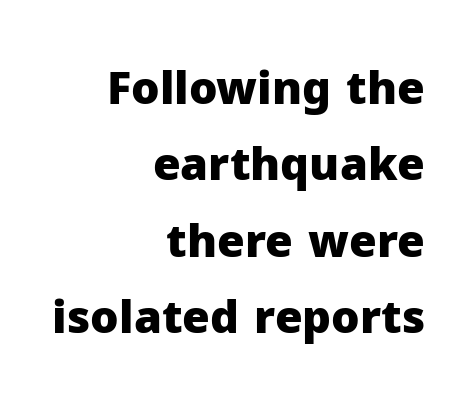
{"serif": "no", "italic": "no", "bold": "yes", "weight": "heavy", "width": "normal", "stroke_contrast": "low", "x_height": "medium", "monospaced": "no", "underline": "no", "align": "right", "line_spacing": "normal", "line_spacing_ratio": 1.7, "letter_spacing": "normal", "letter_spacing_em": 0.0, "glyph_px": 45}
